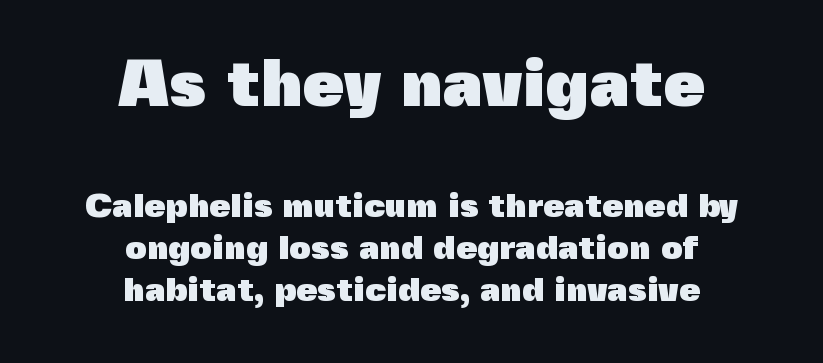
Q: Is the text bold? A: Yes.
Q: Is the text italic (slanted)? A: No, it is upright.
Q: Is the typeface a serif or a sans-serif typeface? A: Sans-serif.
Q: Is the text underlined? A: No.
Q: How is the paragraph aligned? A: Centered.
Q: Is the spacing between letters normal or unusually wide? A: Normal.
Q: Which block of text is set in a larger size, the first (top) or the second (bottom)? A: The first (top) one.
Q: Width (condensed, normal, or wide)? A: Normal.
Q: x-height? A: Medium.
Q: Monospaced? A: No.
